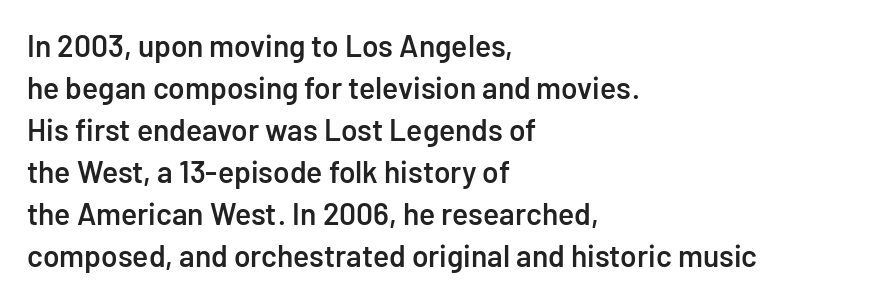
{"serif": "no", "italic": "no", "bold": "semi", "weight": "semibold", "width": "normal", "stroke_contrast": "low", "x_height": "medium", "monospaced": "no", "underline": "no", "align": "left", "line_spacing": "normal", "line_spacing_ratio": 1.4, "letter_spacing": "normal", "letter_spacing_em": 0.0, "glyph_px": 30}
